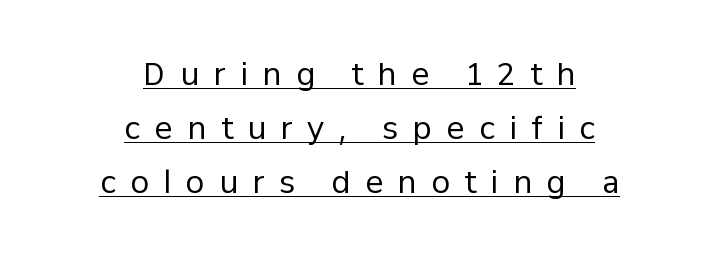
{"serif": "no", "italic": "no", "bold": "no", "weight": "regular", "width": "normal", "stroke_contrast": "low", "x_height": "medium", "monospaced": "no", "underline": "yes", "align": "center", "line_spacing_ratio": 1.8, "letter_spacing": "wide", "letter_spacing_em": 0.49, "glyph_px": 30}
